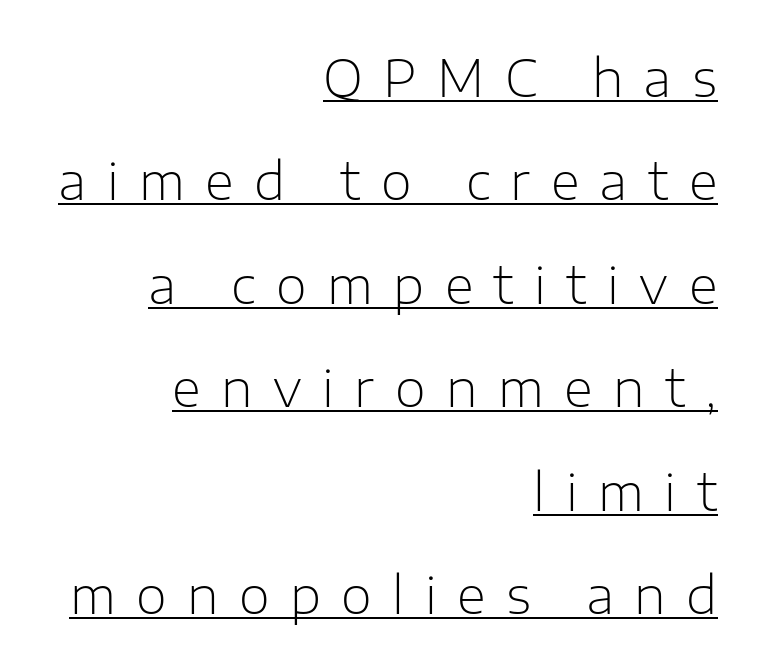
{"serif": "no", "italic": "no", "bold": "no", "weight": "light", "width": "normal", "stroke_contrast": "low", "x_height": "medium", "monospaced": "no", "underline": "yes", "align": "right", "line_spacing": "loose", "line_spacing_ratio": 2.07, "letter_spacing": "wide", "letter_spacing_em": 0.41, "glyph_px": 50}
